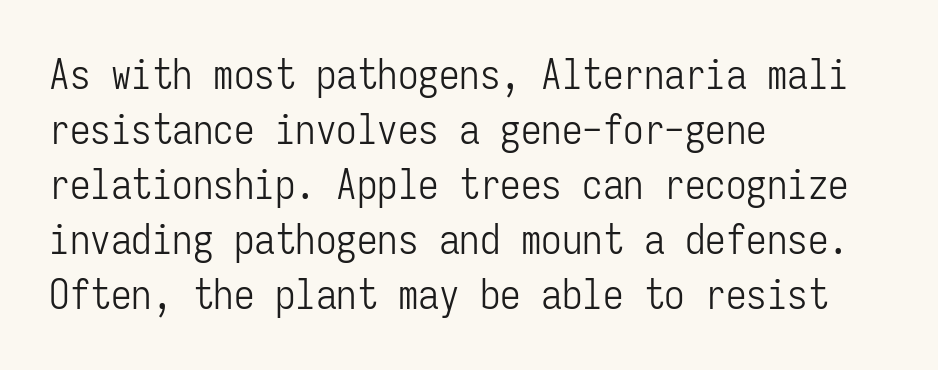
{"serif": "no", "italic": "no", "bold": "no", "weight": "light", "width": "condensed", "stroke_contrast": "low", "x_height": "medium", "monospaced": "yes", "underline": "no", "align": "left", "line_spacing": "normal", "line_spacing_ratio": 1.34, "letter_spacing": "normal", "letter_spacing_em": 0.0, "glyph_px": 41}
